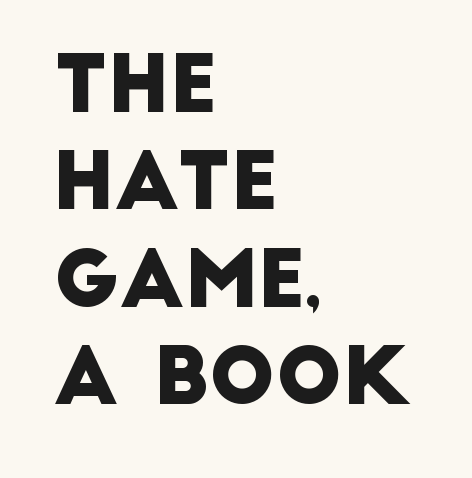
Teacher's note: observe the even left margin — that is flush-left alignment. Nobody drew a line under any word here. This sample uses a sans-serif face. Glyph-to-glyph distance matches everyday printed text. Here the designer chose a conventional face with non-uniform glyph widths. The lines sit at an ordinary, default distance from one another.
